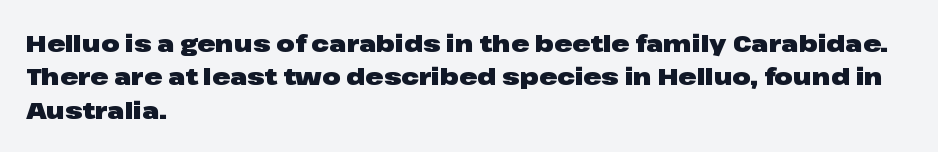
{"italic": "no", "bold": "yes", "underline": "no", "align": "left", "line_spacing": "normal", "line_spacing_ratio": 1.39, "letter_spacing": "normal", "letter_spacing_em": 0.0, "glyph_px": 24}
